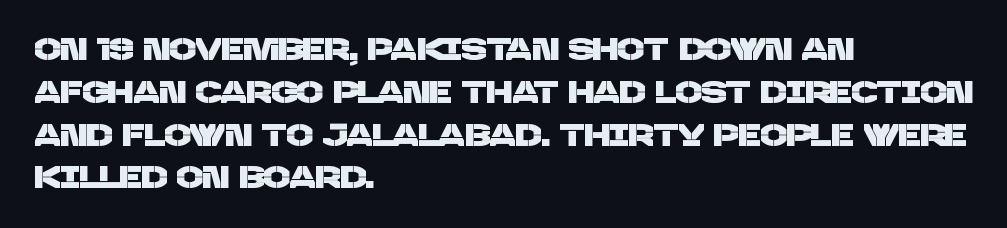
The image shows 31 px sans-serif type; set left-aligned, normal line spacing (1.38x), normal letter spacing, not underlined; low stroke contrast and a large x-height.
